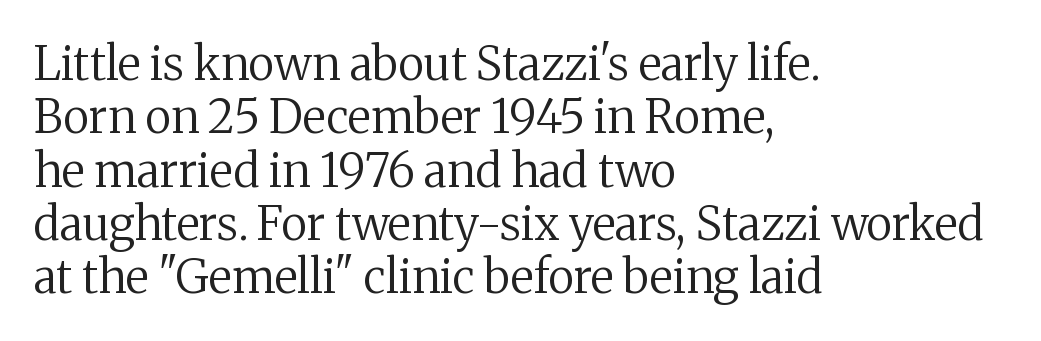
The image shows 46 px regular-weight serif type, upright; set left-aligned, line spacing 1.16x, normal letter spacing, not underlined; medium stroke contrast and a medium x-height.
